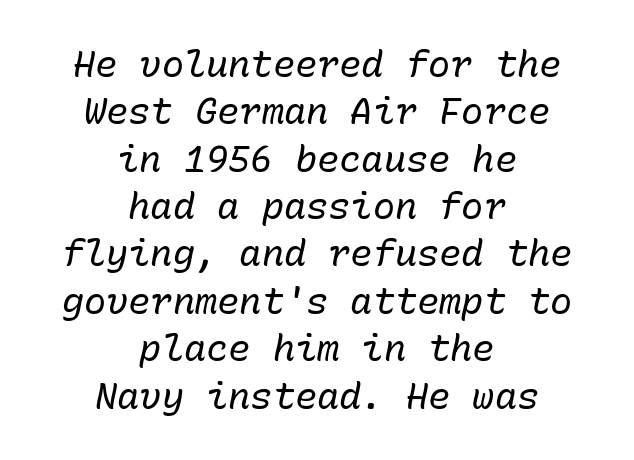
{"italic": "yes", "lean": "right", "slant_degrees": 10, "bold": "no", "weight": "regular", "width": "normal", "stroke_contrast": "low", "x_height": "medium", "monospaced": "yes", "underline": "no", "align": "center", "line_spacing": "normal", "line_spacing_ratio": 1.28, "letter_spacing": "normal", "letter_spacing_em": 0.0, "glyph_px": 37}
